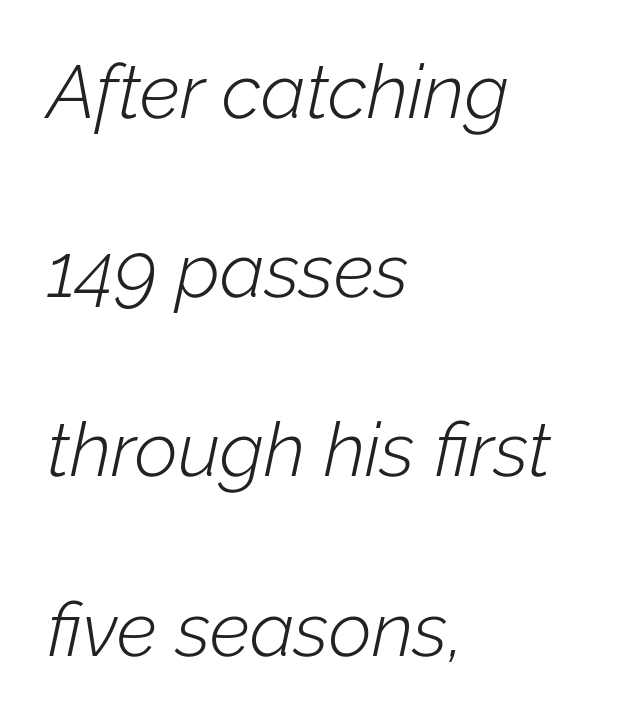
Compared with a typical body face, this is equally light or lighter still. The vertical gap from one line to the next is large. Quick note: underline off. This sample has the flowing, uneven cadence of proportional lettering. Left-aligned paragraph, ragged on the right. How are the letters spaced? Ordinarily, with no added tracking.
